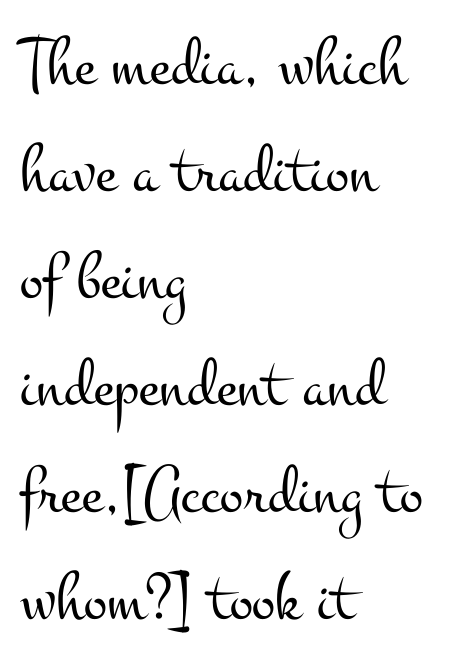
The image shows 70 px light, wide type; set left-aligned, normal line spacing (1.53x), normal letter spacing, not underlined; medium stroke contrast and a small x-height.
